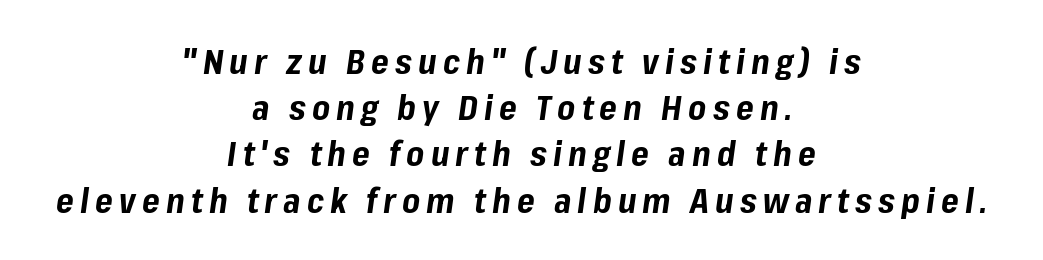
The paragraph has two soft edges and a firm central axis. Leading matches the norm, producing a regular column. Rule under the text: the space is simply empty. The rendering uses a bold face; every stroke is thick and dark. Is this a fixed-width face? No — the glyphs have proportional, varying widths.
